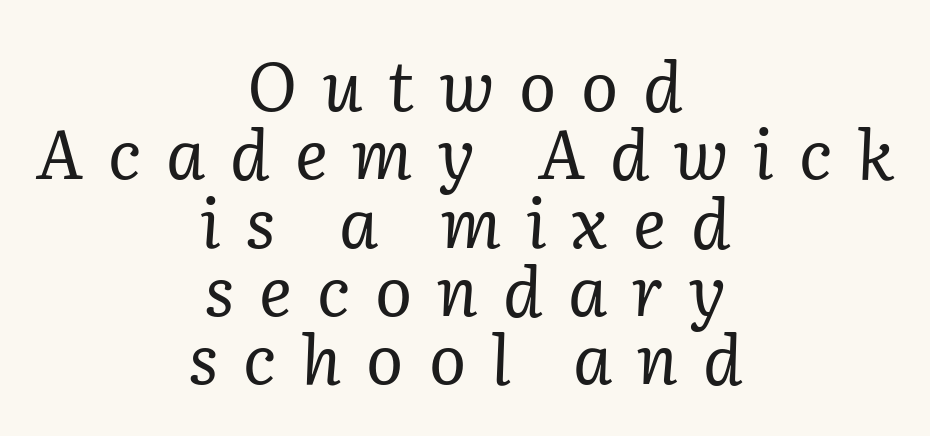
The image shows 69 px regular-weight serif type, italic (leaning right); set centered, tight line spacing (0.99x), unusually wide letter spacing (+0.36 em), not underlined; low stroke contrast and a medium x-height.
